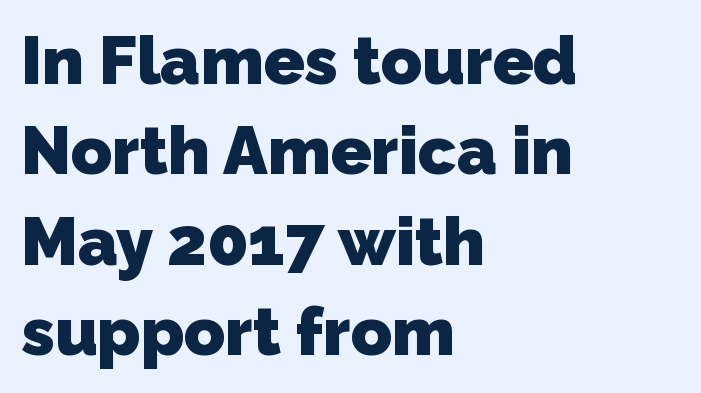
The image shows 67 px heavy sans-serif type; set left-aligned, normal line spacing (1.35x), normal letter spacing, not underlined; low stroke contrast and a medium x-height.
